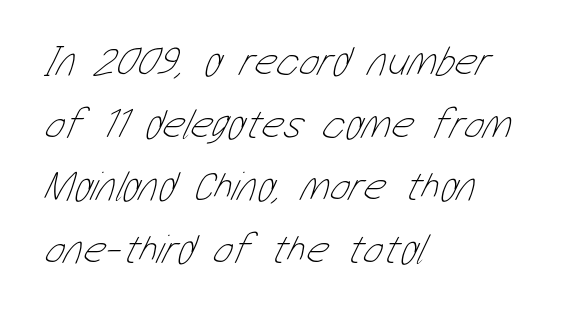
Q: Is the text bold? A: No.
Q: Is the text underlined? A: No.
Q: How is the paragraph aligned? A: Left-aligned.
Q: Is the spacing between letters normal or unusually wide? A: Normal.
Q: Is the spacing between lines tight, normal or loose? A: Normal.
Q: Width (condensed, normal, or wide)? A: Condensed.
Q: Stroke contrast? A: Low.
Q: x-height? A: Medium.
Q: Monospaced? A: No.
